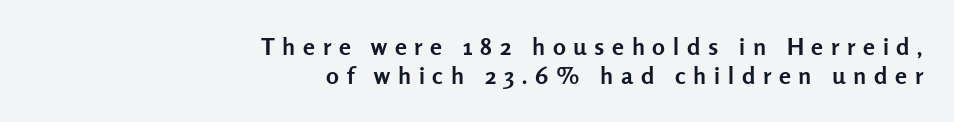
{"italic": "no", "bold": "yes", "underline": "no", "align": "right", "line_spacing_ratio": 1.21, "letter_spacing": "wide", "letter_spacing_em": 0.32, "glyph_px": 24}
